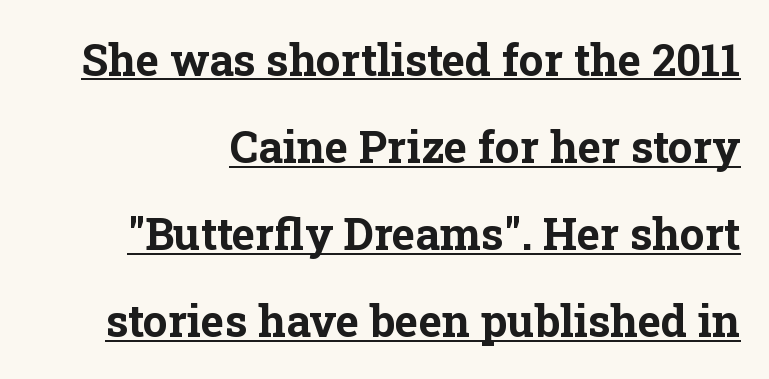
These characters rest on top of a visible drawn line. These lines carry a lot of weight — the face is fully bold. A typesetter would call this zero additional tracking. Every stem runs plumb, perpendicular to the baseline. Observe the serifs anchoring each vertical stroke in this sample.
